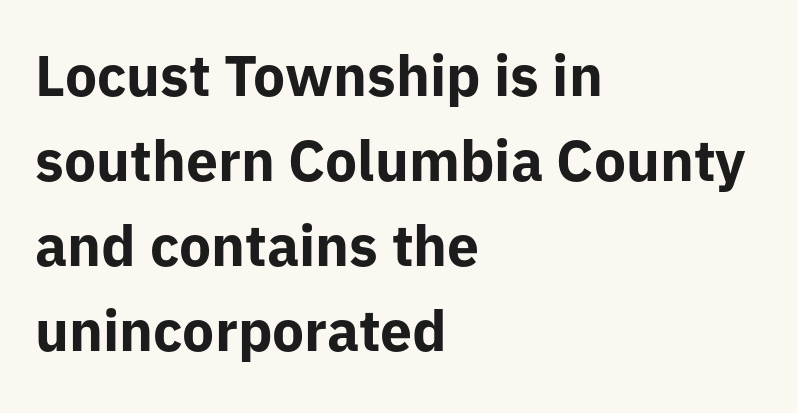
The image shows 57 px bold sans-serif type, upright; set left-aligned, normal line spacing (1.49x), normal letter spacing, not underlined; low stroke contrast and a medium x-height.
